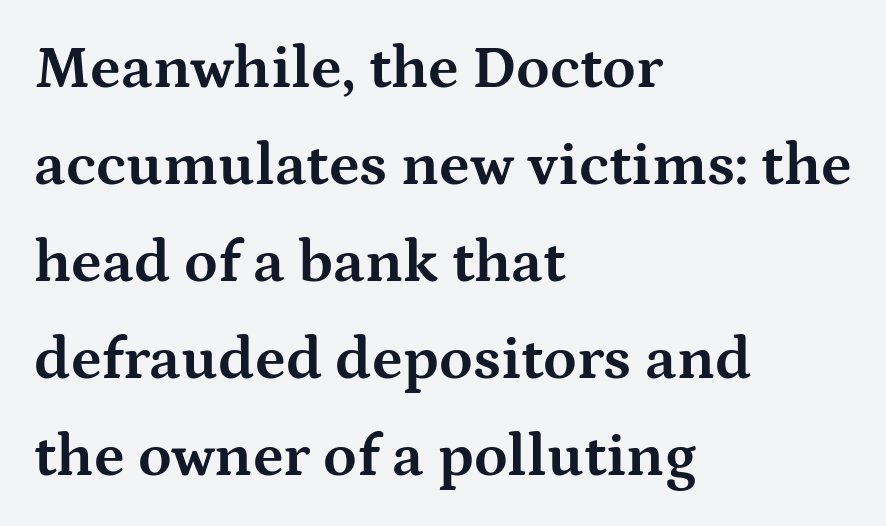
Q: Is the text bold? A: Yes.
Q: Is the text italic (slanted)? A: No, it is upright.
Q: Is the typeface a serif or a sans-serif typeface? A: Serif.
Q: Is the text underlined? A: No.
Q: How is the paragraph aligned? A: Left-aligned.
Q: Is the spacing between letters normal or unusually wide? A: Normal.
Q: Is the spacing between lines tight, normal or loose? A: Normal.
Q: Width (condensed, normal, or wide)? A: Wide.
Q: Stroke contrast? A: Medium.
Q: x-height? A: Medium.
Q: Monospaced? A: No.
